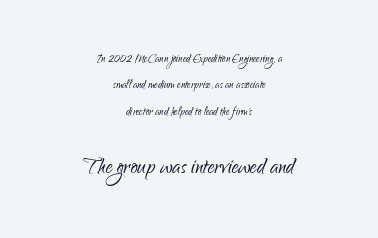
The image shows 27 px text type; set centered, line spacing 1.88x, normal letter spacing, not underlined; the second (bottom) block is 1.93x larger.
